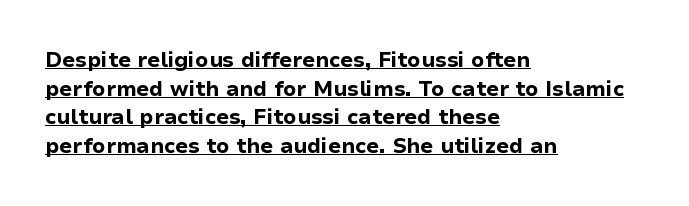
{"italic": "no", "bold": "yes", "underline": "yes", "align": "left", "line_spacing": "normal", "line_spacing_ratio": 1.36, "letter_spacing": "normal", "letter_spacing_em": 0.0, "glyph_px": 21}
